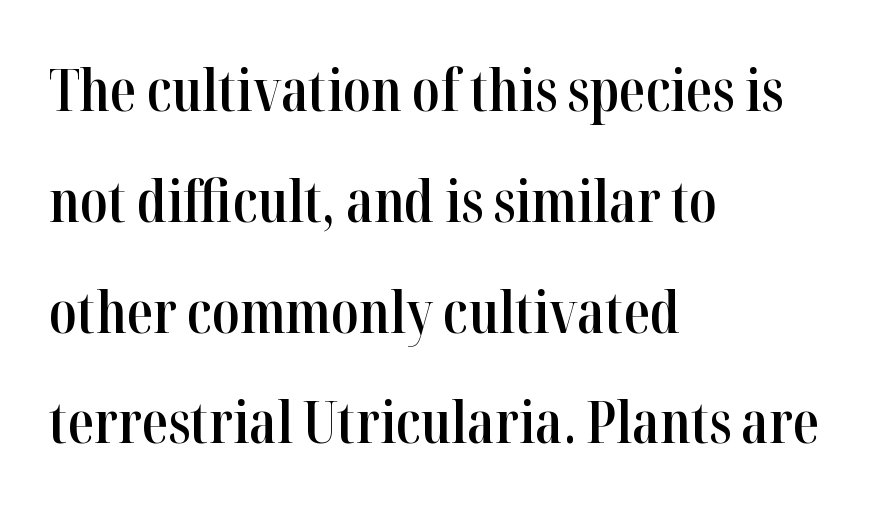
The image shows 58 px semibold, condensed serif type, upright; set left-aligned, loose line spacing (1.91x), normal letter spacing, not underlined; high stroke contrast and a medium x-height.
